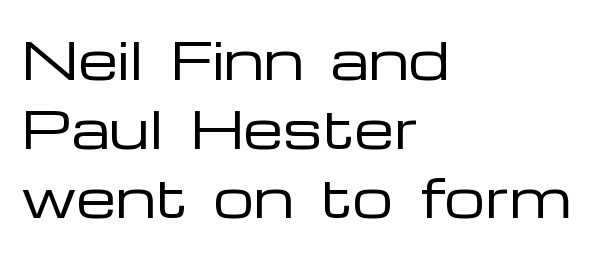
Underlining? Definitely not there. The rows are spaced the way most documents space them. The passage shown is typed in a proportional face where columns would drift. If you drew a ruler down the left edge, every line would touch it. This sample uses plain, unmodified letter spacing. Tall strokes in this sample are plumb rather than angled.
